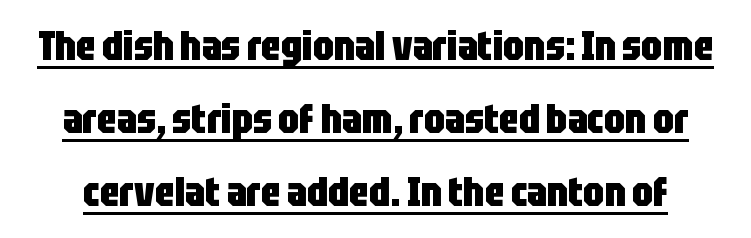
The horizontal fit of the characters is conventional and even. Note: no serifs on the glyphs. Each glyph is drawn with heavy, bold strokes. It's the straight-up-and-down kind of type. The rendered words wear a rule along their underside. Do the characters align in a grid? No, the font is proportional.
